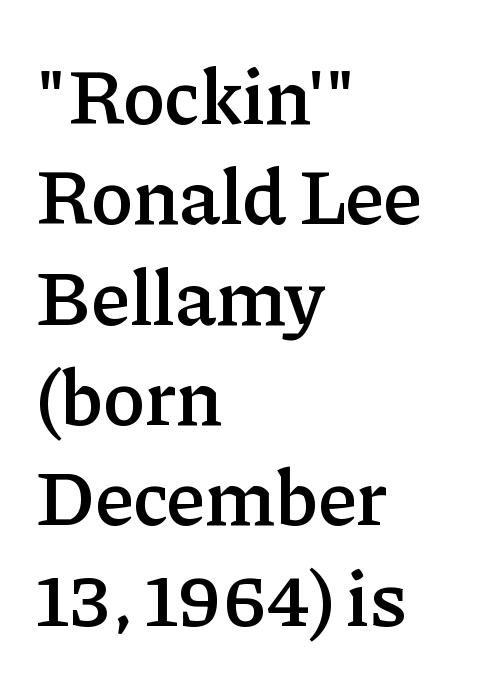
{"serif": "yes", "italic": "no", "bold": "semi", "weight": "semibold", "width": "normal", "stroke_contrast": "low", "x_height": "medium", "monospaced": "no", "underline": "no", "align": "left", "line_spacing": "normal", "line_spacing_ratio": 1.27, "letter_spacing": "normal", "letter_spacing_em": 0.0, "glyph_px": 79}
